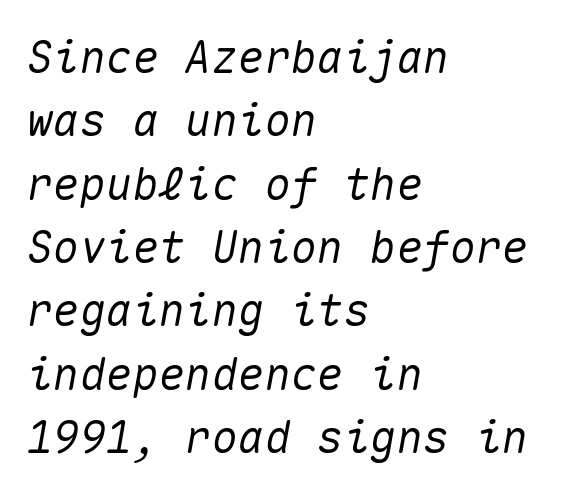
Bare-footed words on every line. These lines are rendered in a fixed-pitch font. Evenly set lines give the paragraph a standard silhouette. Between one letter and the next there's only the usual sliver of space. Observe the lean: these are italic letterforms. Every row of glyphs begins at an identical x-position on the left.
